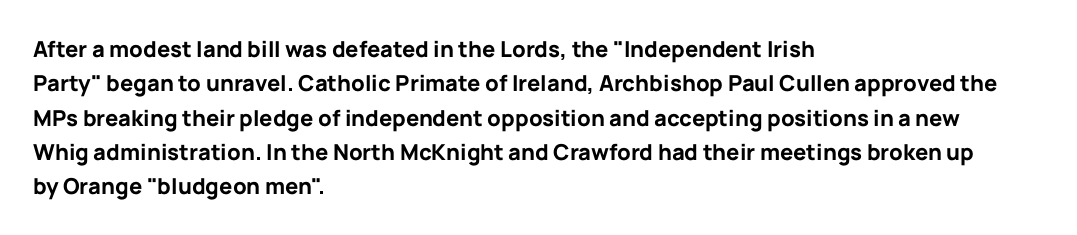
Upright lettering throughout. Just letters on the line, the space beneath them empty. The vertical gap from one line to the next is medium. Strong, thick strokes mark this as bold type. Short and long lines alike share a common starting point at left.
